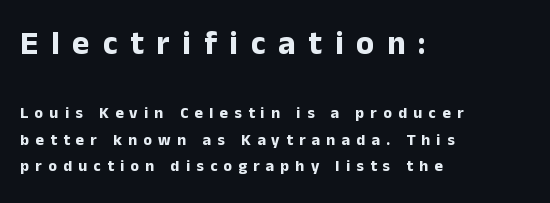
Nope, not italic — everything's standing straight. Notice how thick the strokes are: this is what a full bold looks like. This block has exactly the height ordinary leading produces. Descender tails drop into unmarked territory. The face used here is proportionally spaced, like ordinary book or web type. Does the copy run flush right? No — it runs flush left.
